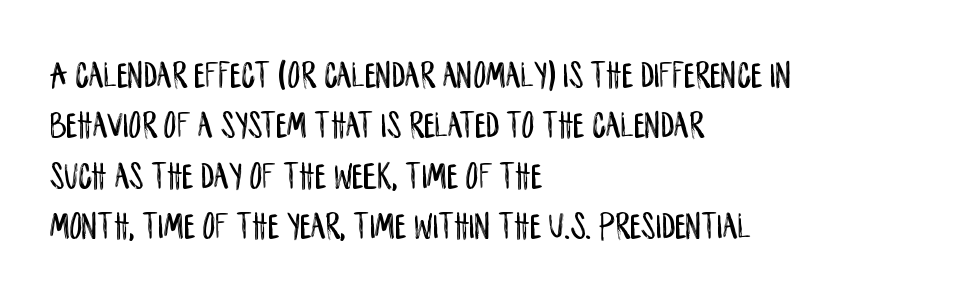
A classic flush-left, rag-right setting is used for this passage. Normally led — the rows are evenly, conventionally spaced. The space beneath each line is pristine and unruled. Style check: upright.
